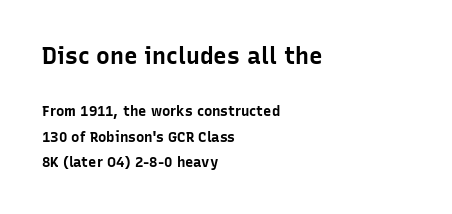
{"italic": "no", "bold": "yes", "underline": "no", "align": "left", "line_spacing_ratio": 1.82, "letter_spacing": "normal", "letter_spacing_em": 0.0, "larger_block": "first", "size_ratio": 1.64, "glyph_px": 23}
